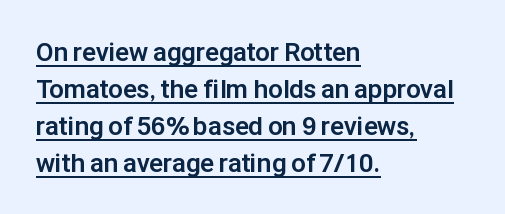
The image shows 26 px bold type, upright; set left-aligned, normal line spacing (1.42x), normal letter spacing, underlined.
